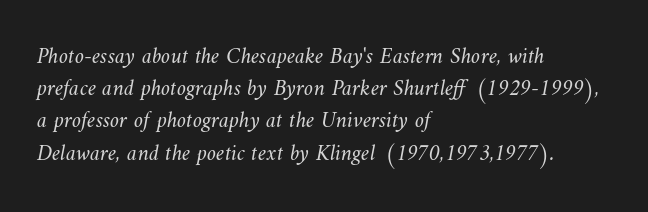
The line-height multiplier appears to be the usual default. The line texture is even and compact thanks to regular tracking. Compared with a typical body face, this is equally light or lighter still. The setting favours the left margin, as ordinary paragraphs usually do. The specimen omits any rule beneath the text block's lines.
